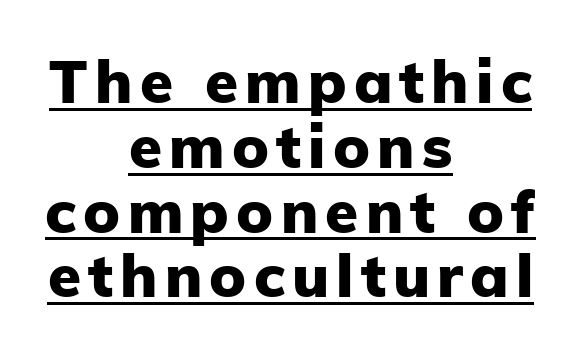
{"serif": "no", "italic": "no", "bold": "yes", "weight": "heavy", "width": "normal", "stroke_contrast": "low", "x_height": "medium", "monospaced": "no", "underline": "yes", "align": "center", "line_spacing": "tight", "line_spacing_ratio": 1.08, "glyph_px": 60}
